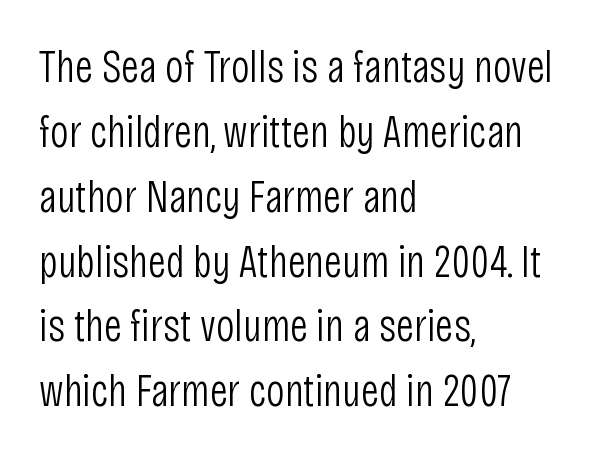
Q: Is the text bold? A: No.
Q: Is the text italic (slanted)? A: No, it is upright.
Q: Is the typeface a serif or a sans-serif typeface? A: Sans-serif.
Q: Is the text underlined? A: No.
Q: How is the paragraph aligned? A: Left-aligned.
Q: Is the spacing between letters normal or unusually wide? A: Normal.
Q: Is the spacing between lines tight, normal or loose? A: Normal.
Q: Width (condensed, normal, or wide)? A: Condensed.
Q: Stroke contrast? A: Low.
Q: x-height? A: Large.
Q: Monospaced? A: No.
